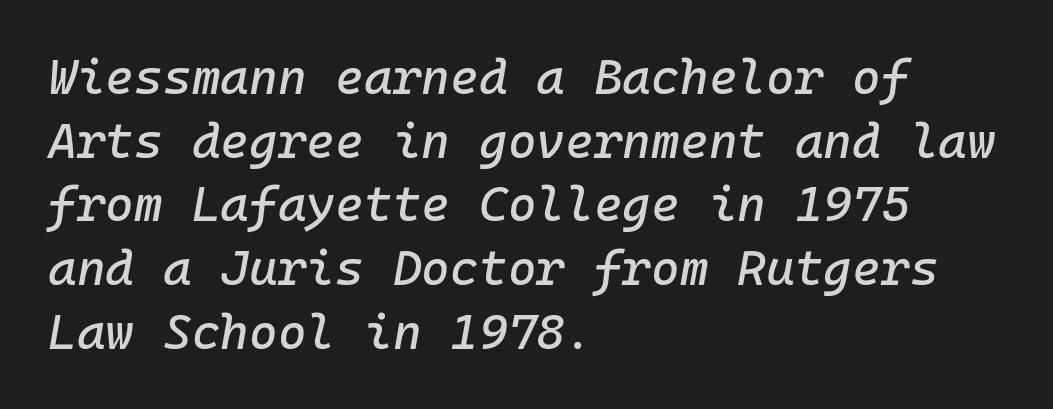
Q: Is the text italic (slanted)? A: Yes, it leans right by about 10 degrees.
Q: Is the text underlined? A: No.
Q: How is the paragraph aligned? A: Left-aligned.
Q: Is the spacing between letters normal or unusually wide? A: Normal.
Q: Is the spacing between lines tight, normal or loose? A: Normal.
Q: Width (condensed, normal, or wide)? A: Normal.
Q: Stroke contrast? A: Low.
Q: x-height? A: Medium.
Q: Monospaced? A: Yes.
